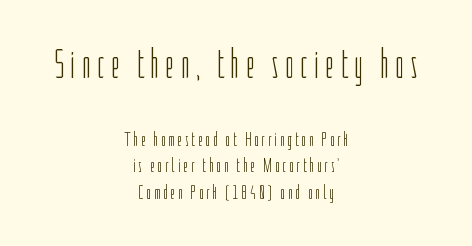
{"serif": "no", "italic": "no", "bold": "no", "weight": "light", "width": "condensed", "stroke_contrast": "low", "x_height": "medium", "monospaced": "no", "underline": "no", "align": "center", "line_spacing": "normal", "line_spacing_ratio": 1.32, "larger_block": "first", "size_ratio": 2.05, "glyph_px": 41}
